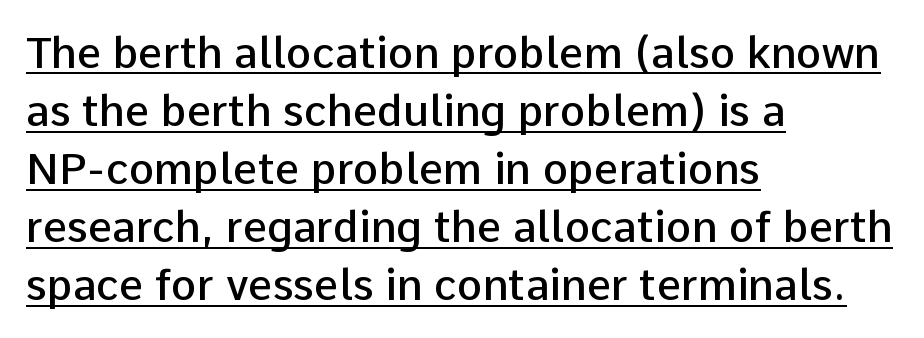
One glance says typical: line gaps are just what's usual. Beneath each row of characters lies a ruled line. Moderately thickened strokes mark this as semibold type. Leftover space on each line is placed entirely after the last word.
